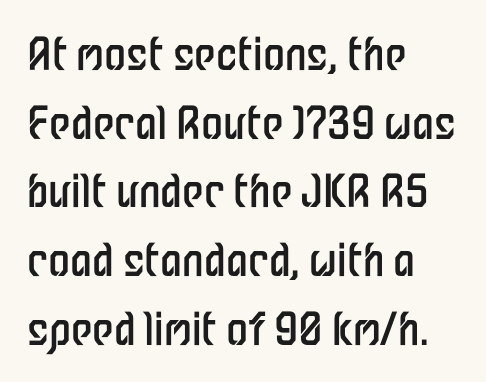
{"serif": "no", "italic": "no", "bold": "no", "weight": "regular", "width": "condensed", "stroke_contrast": "low", "x_height": "medium", "monospaced": "no", "underline": "no", "align": "left", "line_spacing": "normal", "line_spacing_ratio": 1.56, "letter_spacing": "normal", "letter_spacing_em": 0.0, "glyph_px": 44}
